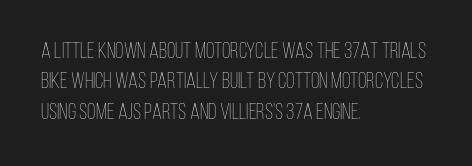
{"italic": "no", "bold": "no", "underline": "no", "align": "left", "line_spacing": "normal", "line_spacing_ratio": 1.38, "letter_spacing": "normal", "letter_spacing_em": 0.0, "glyph_px": 22}
